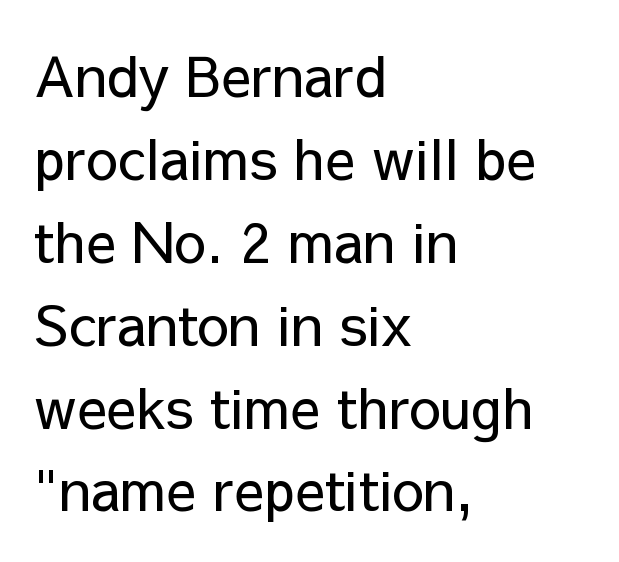
{"serif": "no", "italic": "no", "bold": "no", "weight": "regular", "width": "normal", "stroke_contrast": "low", "x_height": "medium", "monospaced": "no", "underline": "no", "align": "left", "line_spacing": "normal", "line_spacing_ratio": 1.48, "letter_spacing": "normal", "letter_spacing_em": 0.0, "glyph_px": 56}
